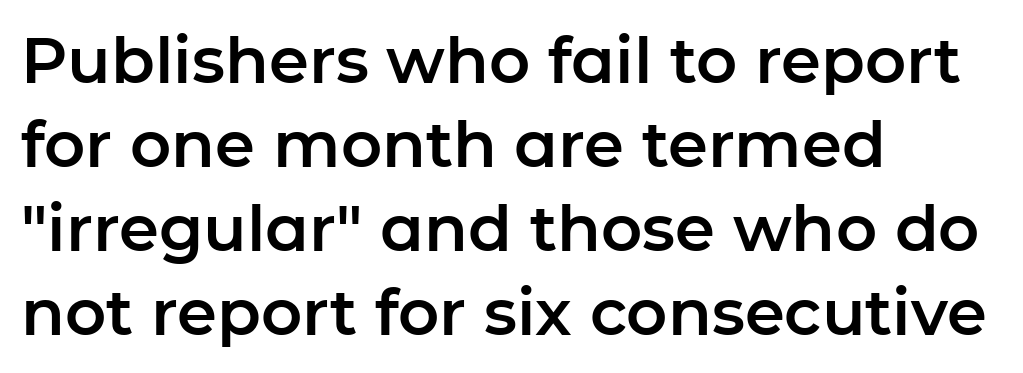
The image shows 64 px sans-serif type, upright; set left-aligned, normal line spacing (1.31x), normal letter spacing, not underlined; low stroke contrast and a medium x-height.
